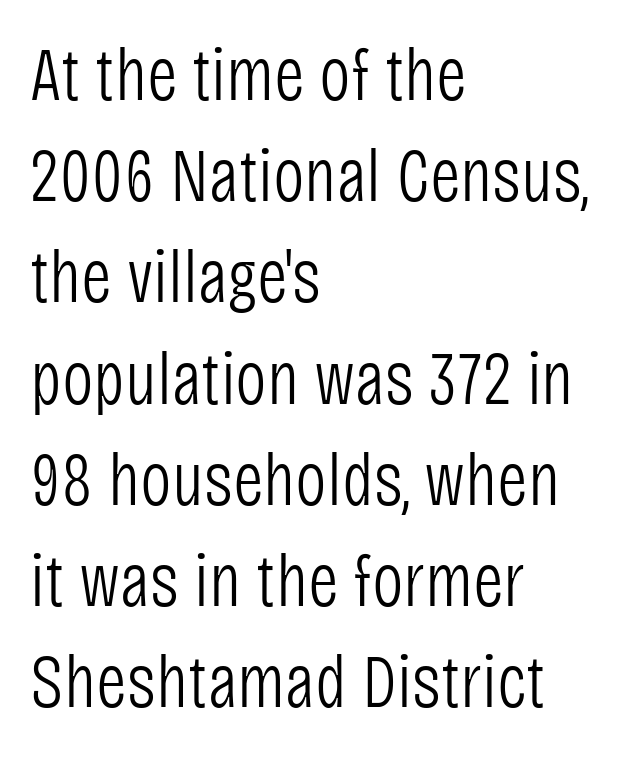
The image shows 75 px light, condensed sans-serif type, upright; set left-aligned, normal line spacing (1.35x), normal letter spacing, not underlined; low stroke contrast and a large x-height.
